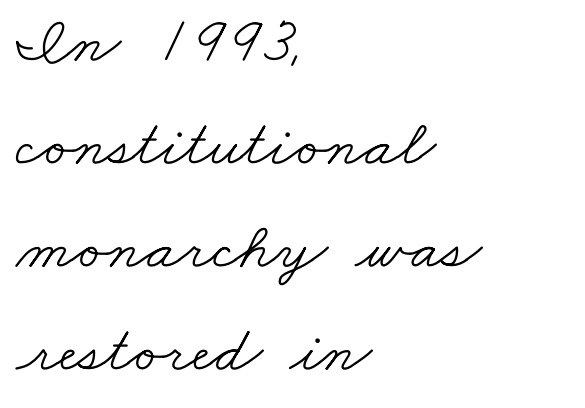
The image shows 66 px light, wide serif type; set left-aligned, normal line spacing (1.56x), normal letter spacing, not underlined; low stroke contrast and a small x-height.
